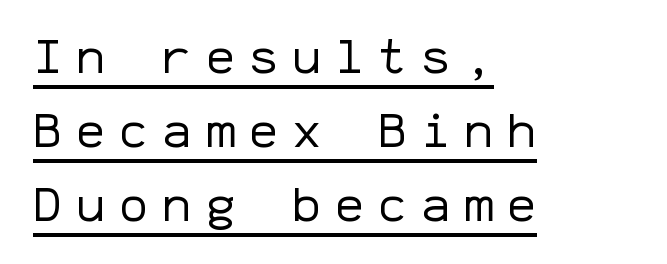
Compared with typical paragraphs, the rows here are spaced about the same. Stem width sits at or under what a default text font uses. A typesetter would call this heavily tracked-out type. Compared with a centered layout, this one pins lines to the left instead. The letters carry no serifs — their stems end cleanly without finishing strokes.
